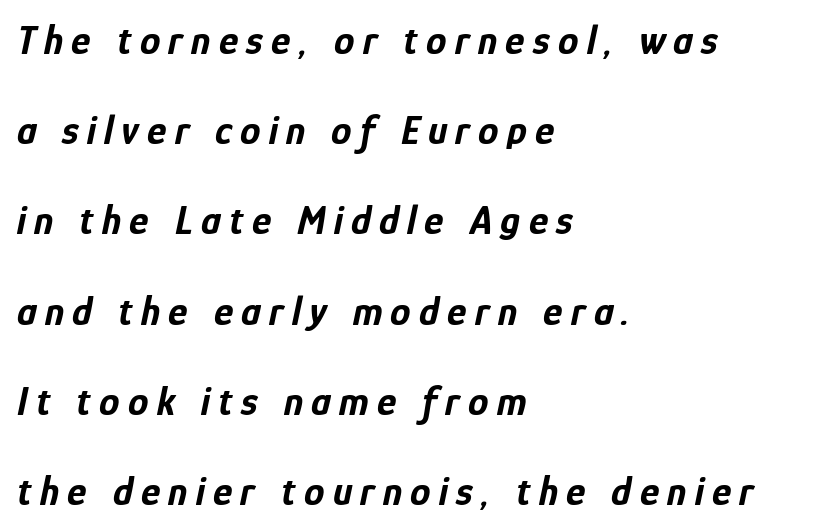
The image shows 41 px bold, condensed type, italic (leaning right); set left-aligned, loose line spacing (2.2x), unusually wide letter spacing (+0.2 em), not underlined; low stroke contrast and a medium x-height.
